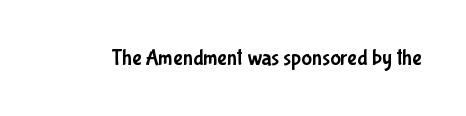
Q: Is the text italic (slanted)? A: No, it is upright.
Q: Is the text underlined? A: No.
Q: Is the spacing between letters normal or unusually wide? A: Normal.
